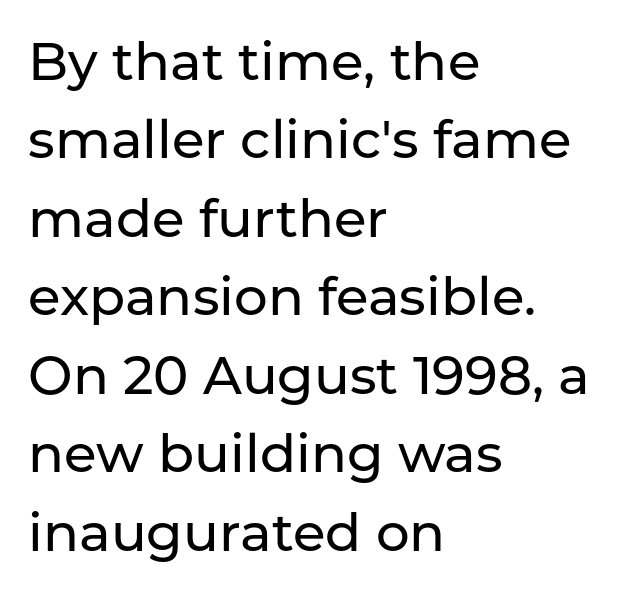
No word sits above an underline. The lettering holds an erect, upright posture throughout. The ragged edge is on the right, which tells us the setting is flush left. Typographically, this falls in the sans-serif category. The rendering uses natural spacing where letterforms have individual widths.
